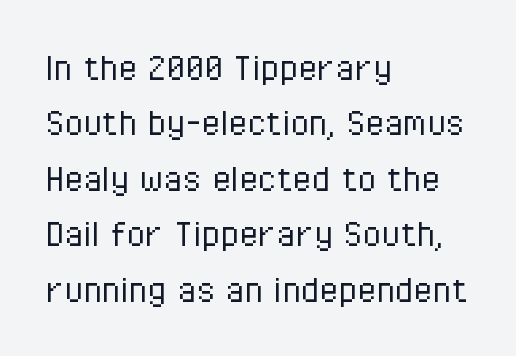
The image shows 43 px light, condensed sans-serif type, upright; set left-aligned, normal line spacing (1.29x), normal letter spacing, not underlined; low stroke contrast and a medium x-height.
